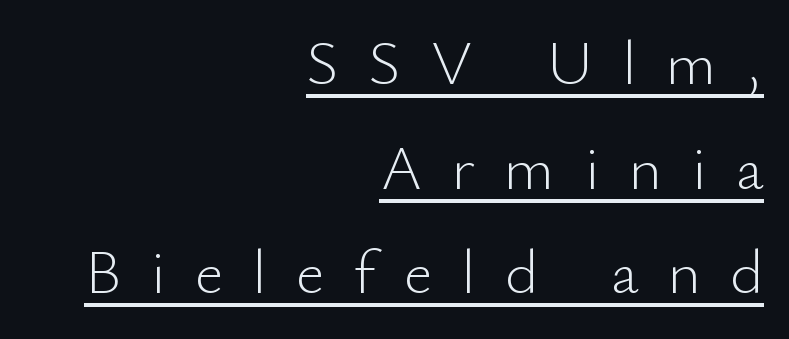
Decoration check: the copy is underlined. Is there much room between lines? A standard amount, neither cramped nor airy. Style check: upright. Looks like regular typesetting: each glyph gets only the width it needs. The gaps between neighbouring characters are conspicuously large. Think standard paragraph weight, or any step lighter than that.
